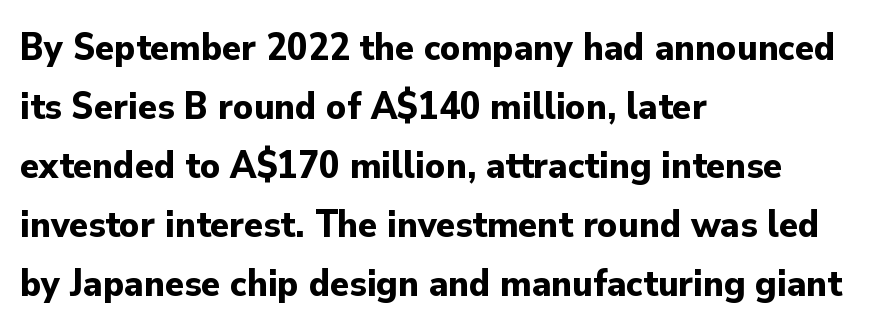
The image shows 39 px bold sans-serif type, upright; set left-aligned, normal line spacing (1.51x), normal letter spacing, not underlined; low stroke contrast and a small x-height.
